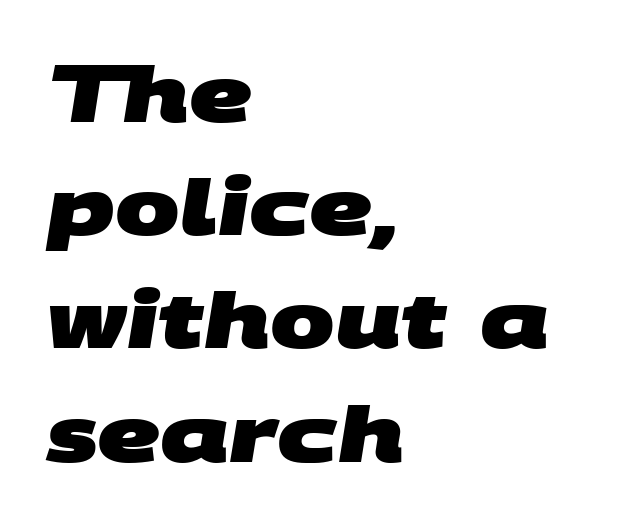
{"serif": "no", "bold": "yes", "weight": "heavy", "width": "wide", "stroke_contrast": "medium", "x_height": "large", "monospaced": "no", "underline": "no", "align": "left", "line_spacing": "normal", "line_spacing_ratio": 1.47, "letter_spacing": "normal", "letter_spacing_em": 0.0, "glyph_px": 77}
